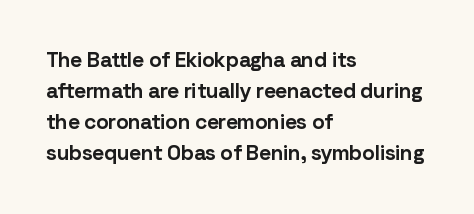
Q: Is the text bold? A: Yes.
Q: Is the text italic (slanted)? A: No, it is upright.
Q: Is the text underlined? A: No.
Q: How is the paragraph aligned? A: Left-aligned.
Q: Is the spacing between letters normal or unusually wide? A: Normal.
Q: Is the spacing between lines tight, normal or loose? A: Normal.
